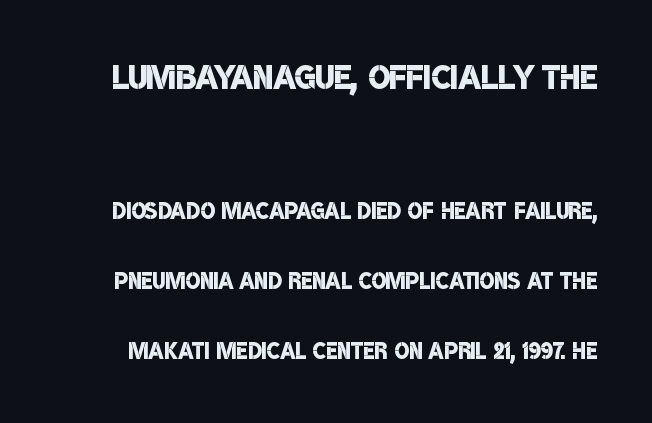
{"serif": "no", "bold": "semi", "weight": "semibold", "width": "condensed", "stroke_contrast": "low", "x_height": "large", "monospaced": "no", "underline": "no", "line_spacing": "loose", "line_spacing_ratio": 2.26, "letter_spacing": "normal", "letter_spacing_em": 0.0, "larger_block": "first", "size_ratio": 1.48, "glyph_px": 46}
